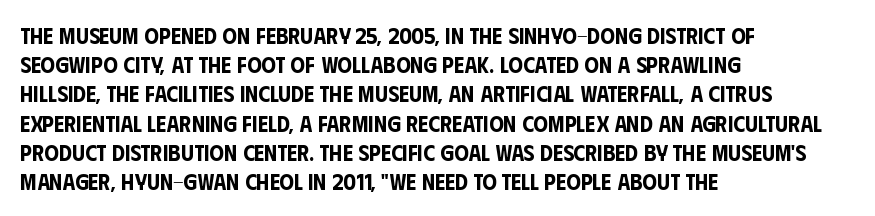
Q: Is the text italic (slanted)? A: No, it is upright.
Q: Is the text underlined? A: No.
Q: How is the paragraph aligned? A: Left-aligned.
Q: Is the spacing between letters normal or unusually wide? A: Normal.
Q: Is the spacing between lines tight, normal or loose? A: Normal.
